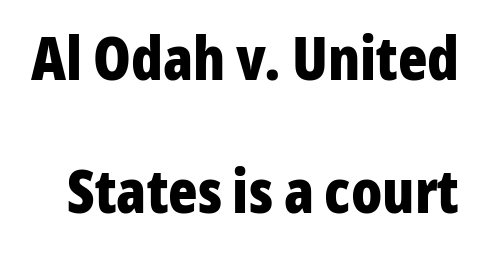
The image shows 61 px bold, condensed sans-serif type, upright; set loose line spacing (2.18x), normal letter spacing, not underlined; low stroke contrast and a medium x-height.
